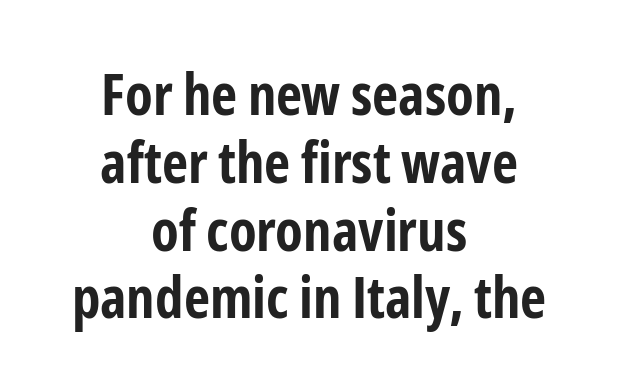
{"serif": "no", "italic": "no", "bold": "yes", "weight": "bold", "width": "condensed", "stroke_contrast": "low", "x_height": "medium", "monospaced": "no", "underline": "no", "align": "center", "line_spacing_ratio": 1.19, "letter_spacing": "normal", "letter_spacing_em": 0.0, "glyph_px": 57}
